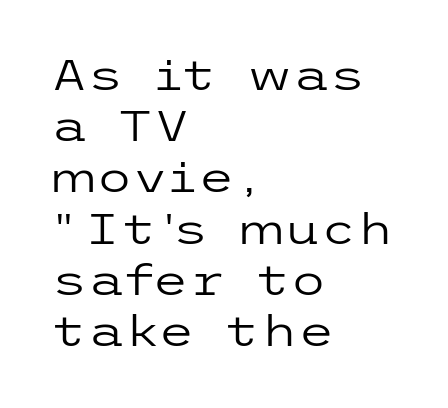
The image shows 42 px regular-weight, wide sans-serif type, upright; set left-aligned, line spacing 1.22x, normal letter spacing, not underlined; low stroke contrast and a medium x-height.
